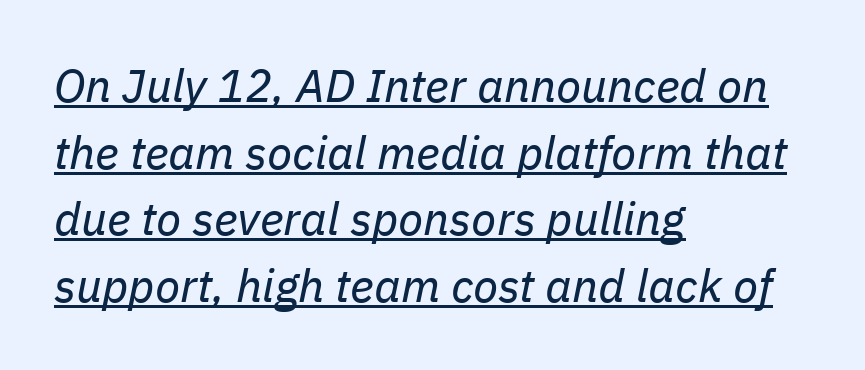
The image shows 46 px regular-weight type, italic (leaning right); set left-aligned, normal line spacing (1.45x), normal letter spacing, underlined; low stroke contrast and a medium x-height.
